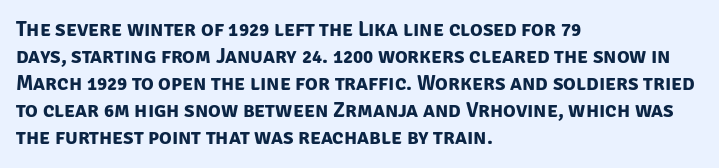
{"bold": "yes", "underline": "no", "align": "left", "line_spacing": "normal", "line_spacing_ratio": 1.29, "letter_spacing": "normal", "letter_spacing_em": 0.0, "glyph_px": 21}
